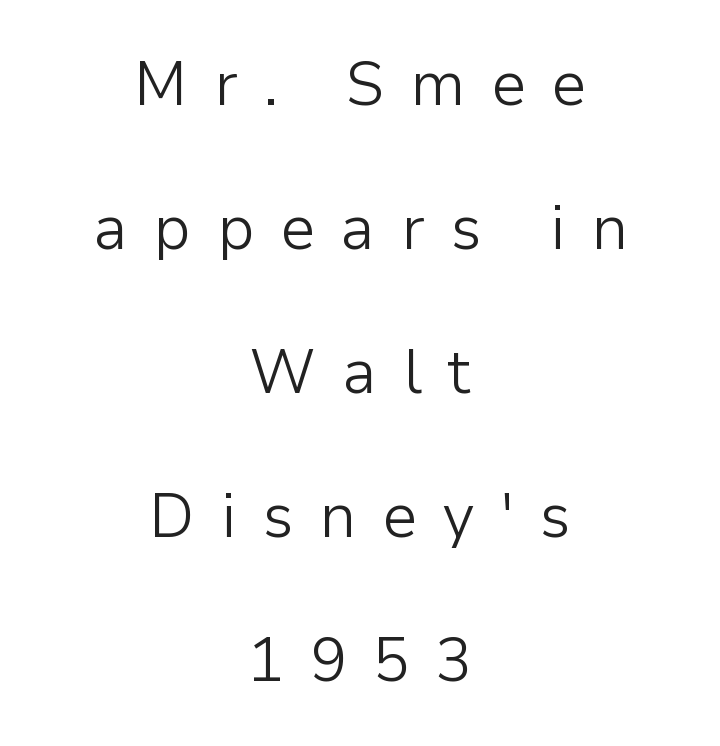
The image shows 61 px light sans-serif type, upright; set centered, loose line spacing (2.36x), unusually wide letter spacing (+0.42 em), not underlined; low stroke contrast and a medium x-height.
